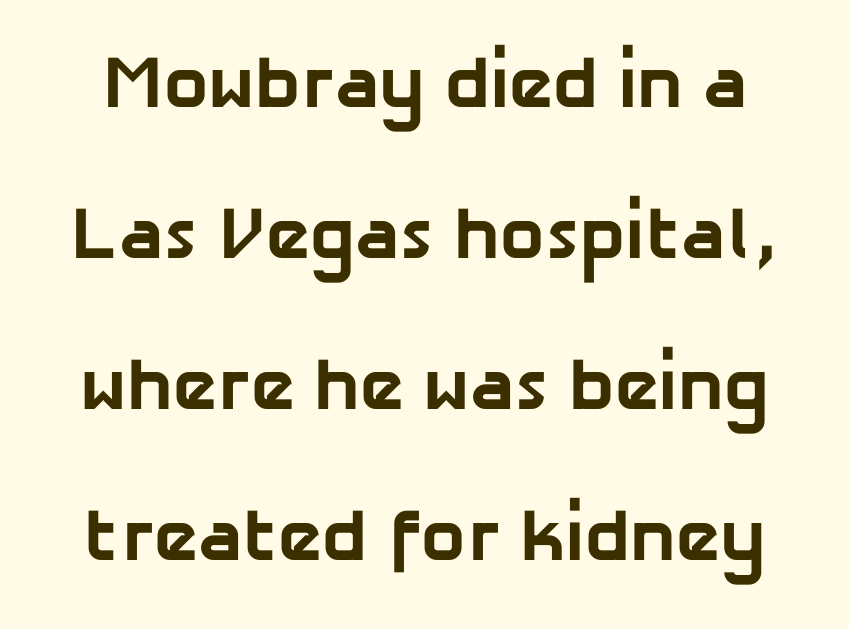
The image shows 74 px bold sans-serif type; set loose line spacing (2.04x), normal letter spacing, not underlined; low stroke contrast and a medium x-height.
